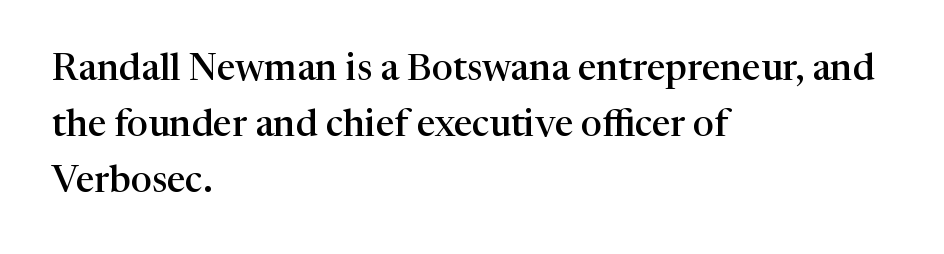
{"serif": "yes", "italic": "no", "bold": "semi", "weight": "semibold", "width": "normal", "stroke_contrast": "high", "x_height": "medium", "monospaced": "no", "underline": "no", "align": "left", "line_spacing": "normal", "line_spacing_ratio": 1.51, "letter_spacing": "normal", "letter_spacing_em": 0.0, "glyph_px": 37}
